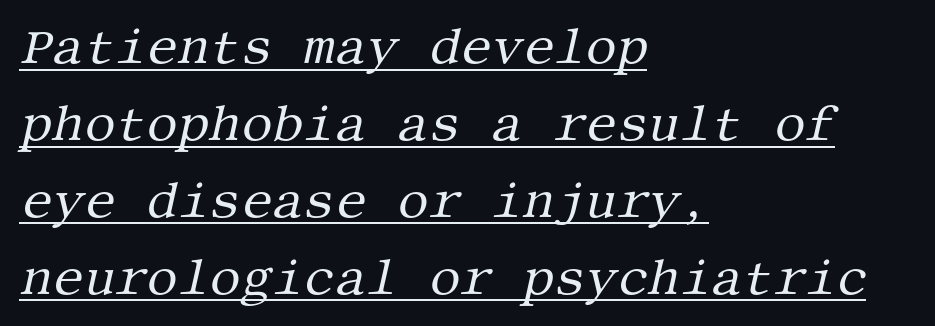
Observe the ordinary spacing: letters are neighbours, not strangers. Each new line begins a customary step beneath the previous one. Layout note: lines flush left. The typeface has the unassuming heft of standard copy or less.
